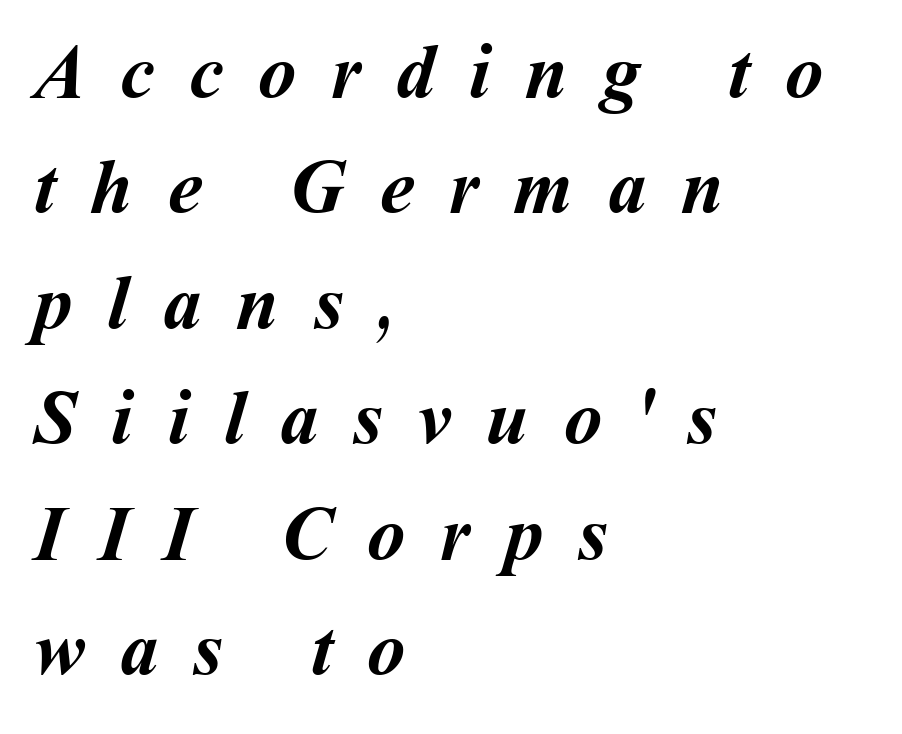
Q: Is the text bold? A: Yes.
Q: Is the text underlined? A: No.
Q: How is the paragraph aligned? A: Left-aligned.
Q: Is the spacing between letters normal or unusually wide? A: Unusually wide.
Q: Is the spacing between lines tight, normal or loose? A: Normal.
Q: Width (condensed, normal, or wide)? A: Normal.
Q: Stroke contrast? A: Medium.
Q: x-height? A: Medium.
Q: Monospaced? A: No.
